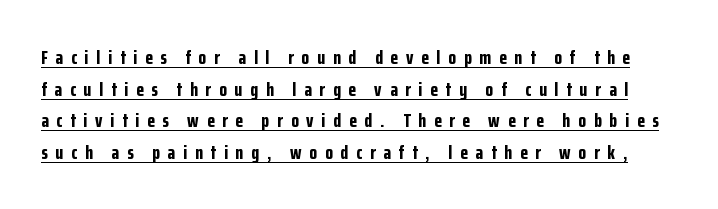
Q: Is the text bold? A: Yes.
Q: Is the text italic (slanted)? A: No, it is upright.
Q: Is the text underlined? A: Yes.
Q: Is the spacing between letters normal or unusually wide? A: Unusually wide.
Q: Is the spacing between lines tight, normal or loose? A: Normal.
